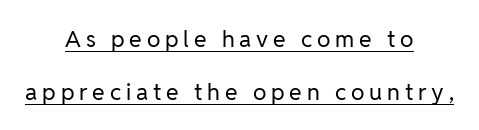
Casual observation: everything's sitting right in the middle. Short note: letters widely spaced. Check the space under the baseline: a stroke is drawn there. The font's upright variant was chosen for this text. A quiet, ordinary-to-light weight characterises the typeface. Is there much room between lines? Yes — plenty of vertical air separates them.
